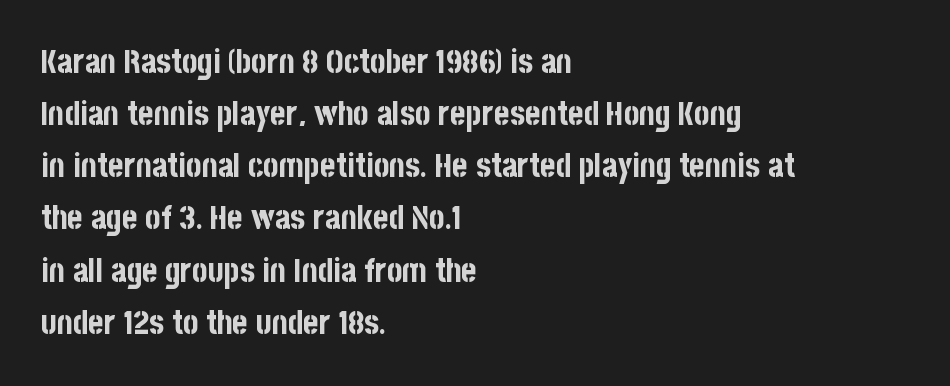
The foot of each line stays bare and open. Every letter is thick-stroked: bold, no question. Notice how the passage keeps a crisp vertical edge on the left only. The type sits square on the baseline with zero lean. The tracking reads as untouched default to a designer's eye.
